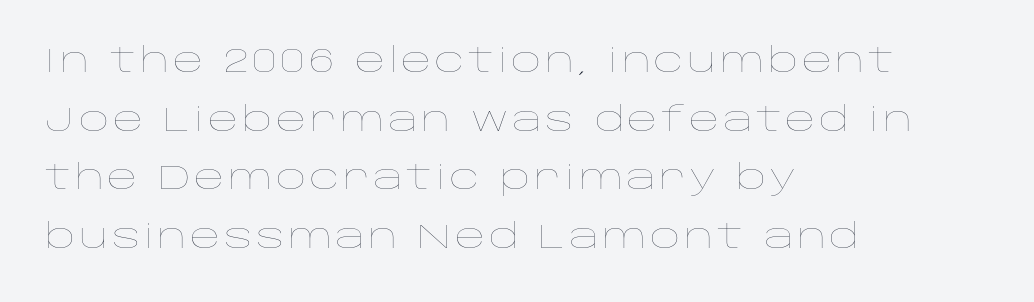
These lines are rendered in a variable-pitch font. The ragged edge is on the right, which tells us the setting is flush left. A quiet, ordinary-to-light weight characterises the typeface. The baseline area is clear. When letters stand straight like this, we call the style roman or upright.
